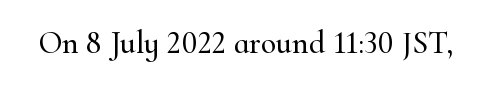
{"serif": "yes", "italic": "no", "width": "normal", "stroke_contrast": "high", "x_height": "small", "monospaced": "no", "underline": "no", "letter_spacing": "normal", "letter_spacing_em": 0.0, "glyph_px": 32}
